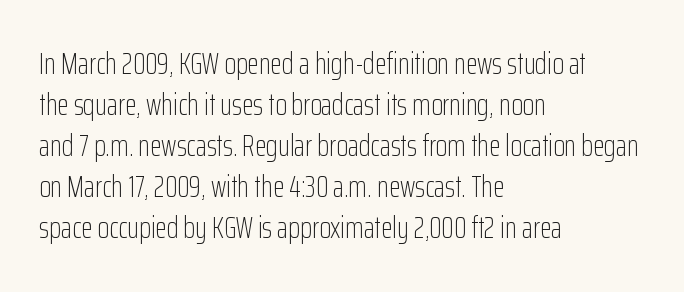
Q: Is the text bold? A: No.
Q: Is the text italic (slanted)? A: No, it is upright.
Q: Is the typeface a serif or a sans-serif typeface? A: Sans-serif.
Q: Is the text underlined? A: No.
Q: How is the paragraph aligned? A: Left-aligned.
Q: Is the spacing between letters normal or unusually wide? A: Normal.
Q: Is the spacing between lines tight, normal or loose? A: Normal.
Q: Width (condensed, normal, or wide)? A: Condensed.
Q: Stroke contrast? A: Low.
Q: x-height? A: Medium.
Q: Monospaced? A: No.
